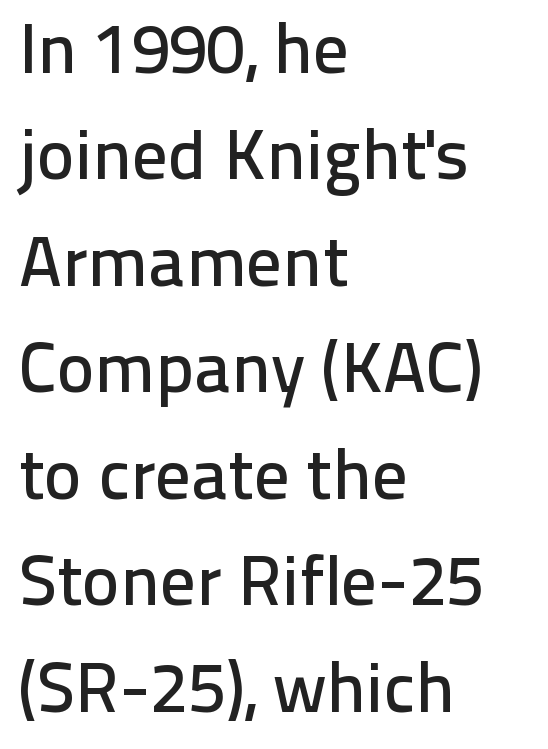
Q: Is the text italic (slanted)? A: No, it is upright.
Q: Is the typeface a serif or a sans-serif typeface? A: Sans-serif.
Q: Is the text underlined? A: No.
Q: How is the paragraph aligned? A: Left-aligned.
Q: Is the spacing between letters normal or unusually wide? A: Normal.
Q: Is the spacing between lines tight, normal or loose? A: Normal.
Q: Width (condensed, normal, or wide)? A: Normal.
Q: Stroke contrast? A: Low.
Q: x-height? A: Medium.
Q: Monospaced? A: No.
